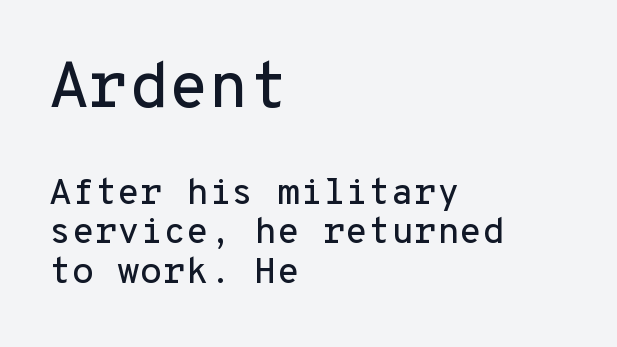
This sample uses plain, unmodified letter spacing. Spacing verdict: monospaced, one width for all characters. These lines stack with their left ends in a neat column. Regarding serifs, this sample does without them. Plain, unruled lines of type. Summary of vertical rhythm: compact, with narrow interline spacing.
